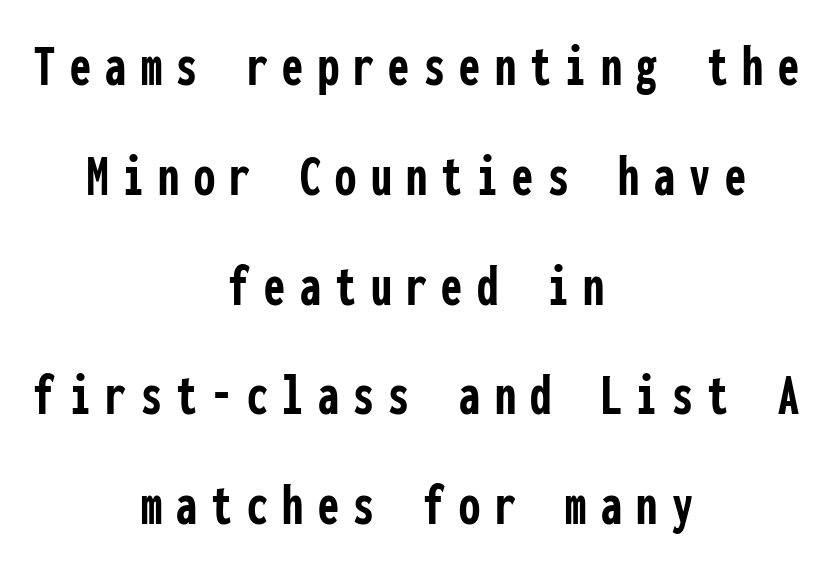
This is roman type, the default non-slanted kind. Nobody drew a line under any word here. Bold? Absolutely — the strokes are thick and heavy. The letters march in equal steps, a hallmark of fixed-pitch type. The letterforms stand isolated, each surrounded by extra space.
